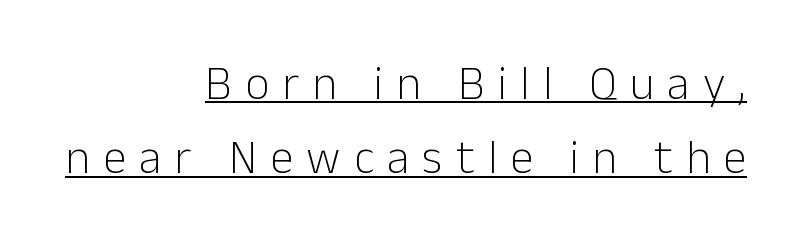
The space between consecutive lines is moderate. These characters rest on top of a visible drawn line. The lettering stays uniformly vertical, giving the passage a roman look. Do the characters align in a grid? No, the font is proportional.
